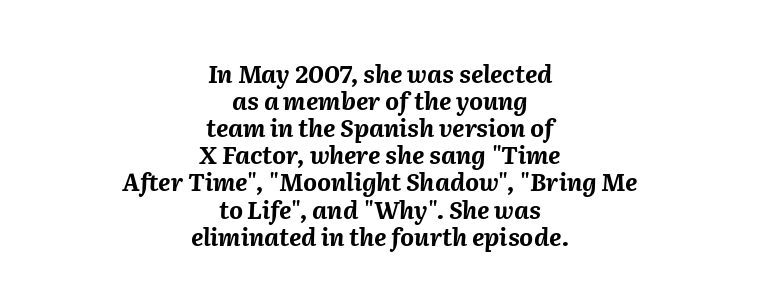
A dark, heavy texture on the line: the type is bold. Italic: yes, the glyphs are oblique. Casual observation: everything's sitting right in the middle. The rendering uses a small line-height, squeezing the rows. This sample uses plain, unmodified letter spacing.
